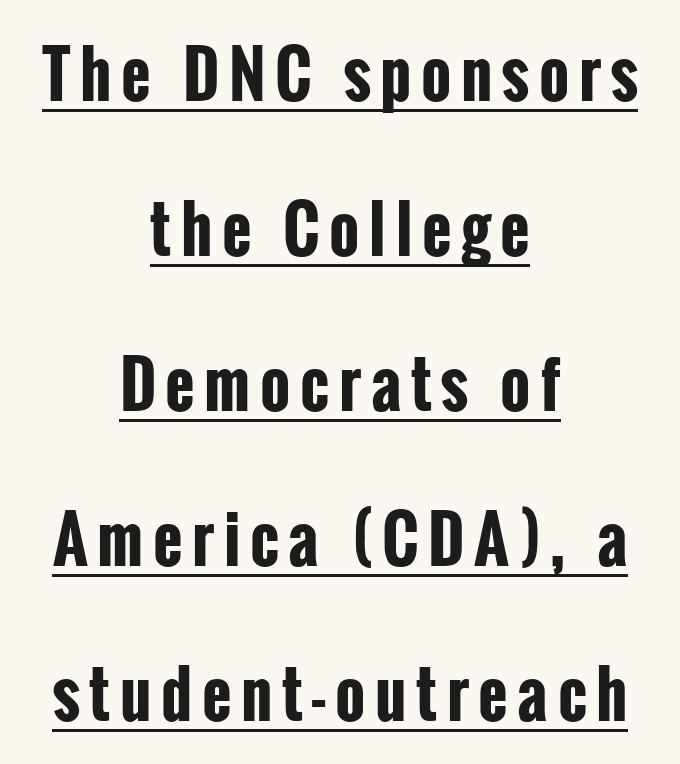
Q: Is the text bold? A: Yes.
Q: Is the text italic (slanted)? A: No, it is upright.
Q: Is the typeface a serif or a sans-serif typeface? A: Sans-serif.
Q: Is the text underlined? A: Yes.
Q: How is the paragraph aligned? A: Centered.
Q: Is the spacing between lines tight, normal or loose? A: Loose.
Q: Width (condensed, normal, or wide)? A: Condensed.
Q: Stroke contrast? A: Low.
Q: x-height? A: Medium.
Q: Monospaced? A: No.
